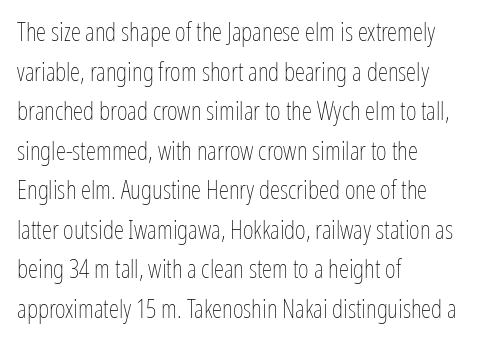
Q: Is the text bold? A: No.
Q: Is the text italic (slanted)? A: No, it is upright.
Q: Is the text underlined? A: No.
Q: How is the paragraph aligned? A: Left-aligned.
Q: Is the spacing between letters normal or unusually wide? A: Normal.
Q: Is the spacing between lines tight, normal or loose? A: Normal.
